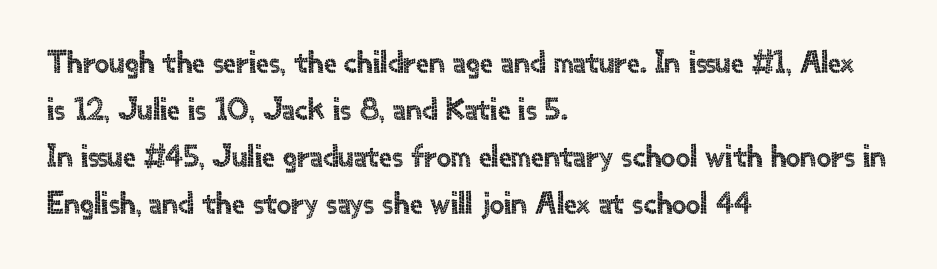
Q: Is the text italic (slanted)? A: No, it is upright.
Q: Is the typeface a serif or a sans-serif typeface? A: Sans-serif.
Q: Is the text underlined? A: No.
Q: How is the paragraph aligned? A: Left-aligned.
Q: Is the spacing between letters normal or unusually wide? A: Normal.
Q: Is the spacing between lines tight, normal or loose? A: Normal.
Q: Width (condensed, normal, or wide)? A: Normal.
Q: x-height? A: Small.
Q: Monospaced? A: No.
